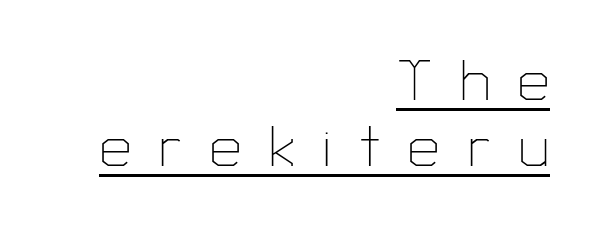
{"serif": "no", "italic": "no", "bold": "no", "weight": "thin", "width": "normal", "stroke_contrast": "low", "x_height": "medium", "monospaced": "no", "underline": "yes", "align": "right", "line_spacing_ratio": 1.18, "letter_spacing": "wide", "letter_spacing_em": 0.5, "glyph_px": 56}
